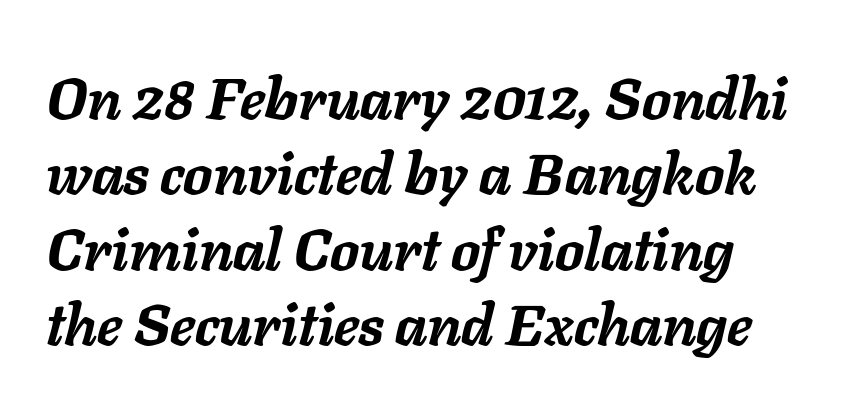
The image shows 58 px semibold type, italic (leaning right); set normal line spacing (1.3x), normal letter spacing, not underlined; low stroke contrast and a medium x-height.
